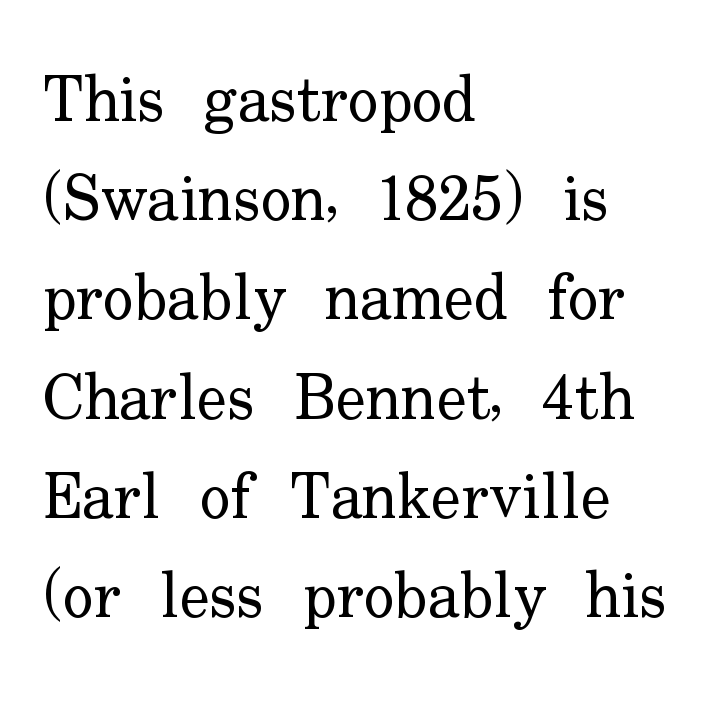
Q: Is the text bold? A: No.
Q: Is the text italic (slanted)? A: No, it is upright.
Q: Is the typeface a serif or a sans-serif typeface? A: Serif.
Q: Is the text underlined? A: No.
Q: How is the paragraph aligned? A: Left-aligned.
Q: Is the spacing between letters normal or unusually wide? A: Normal.
Q: Is the spacing between lines tight, normal or loose? A: Normal.
Q: Width (condensed, normal, or wide)? A: Normal.
Q: Stroke contrast? A: Low.
Q: x-height? A: Small.
Q: Monospaced? A: No.
